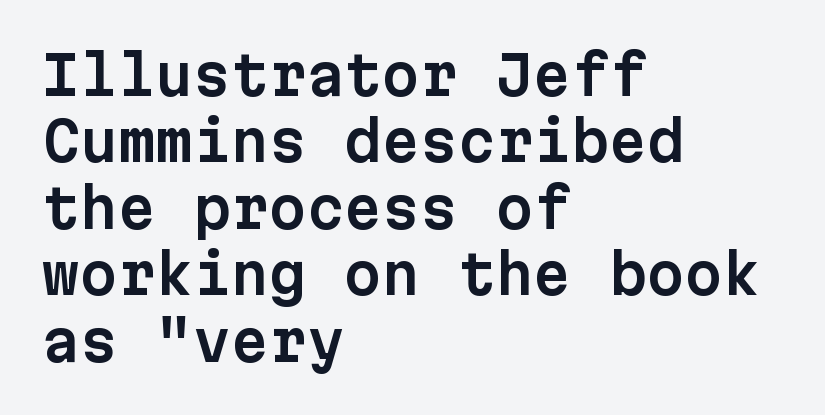
{"serif": "no", "italic": "no", "width": "normal", "stroke_contrast": "low", "x_height": "medium", "monospaced": "yes", "underline": "no", "align": "left", "line_spacing_ratio": 1.23, "letter_spacing": "normal", "letter_spacing_em": 0.0, "glyph_px": 54}
